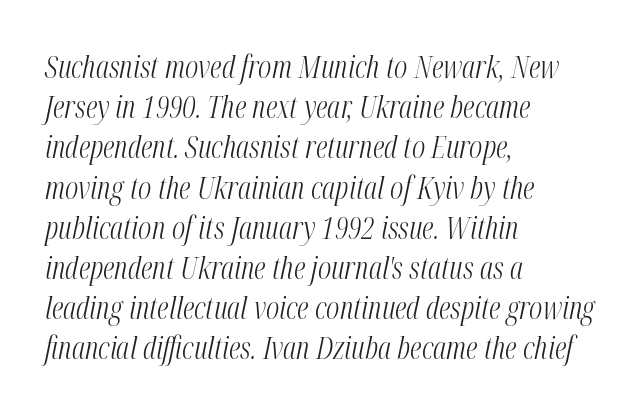
The image shows 30 px light, condensed type, italic (leaning right); set left-aligned, normal line spacing (1.34x), normal letter spacing, not underlined; medium stroke contrast and a medium x-height.
